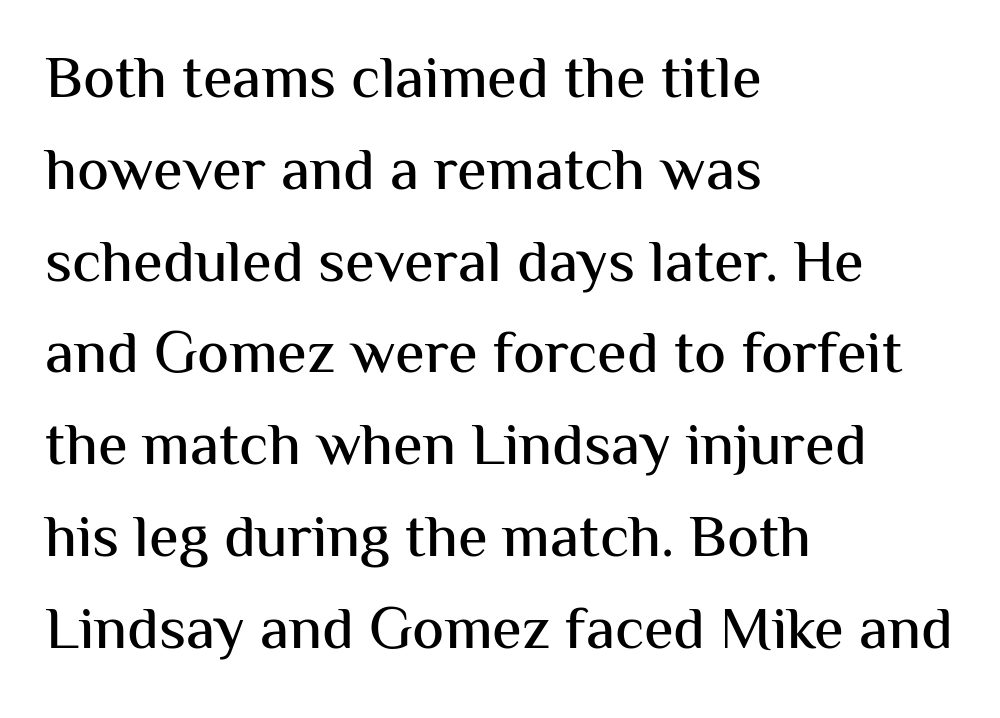
Observe the ordinary spacing: letters are neighbours, not strangers. Posture: straight, roman, zero tilt. Regular leading. Think of a printed novel: that variable character pitch is what you see here. The rendering anchors every line to the left-hand side.
